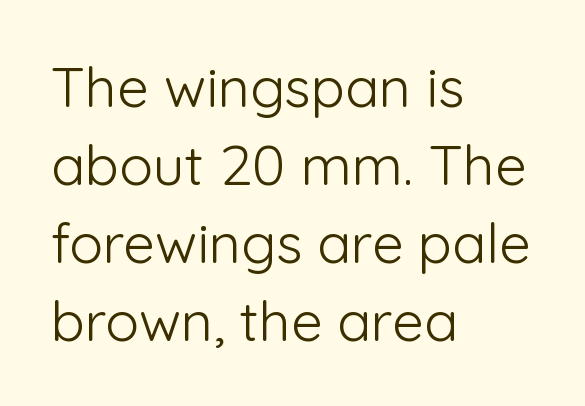
Has an underline been added? It has not. The vertical gap from one line to the next is medium. Standard letterfit; no display-style spreading of the glyphs. Italic: no, the glyphs are upright roman. Each stroke keeps to a modest, everyday thickness or less.
